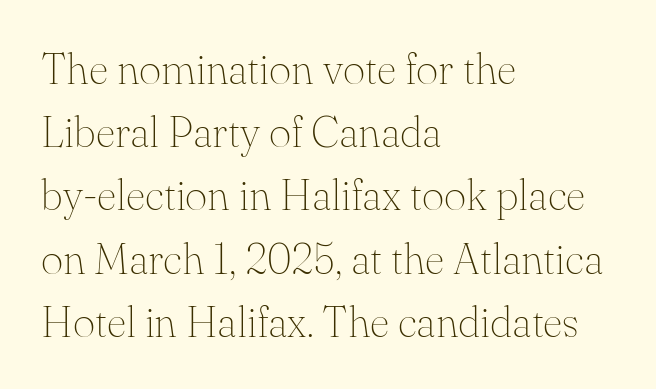
The image shows 43 px thin serif type, upright; set left-aligned, normal line spacing (1.47x), normal letter spacing, not underlined; medium stroke contrast and a small x-height.
